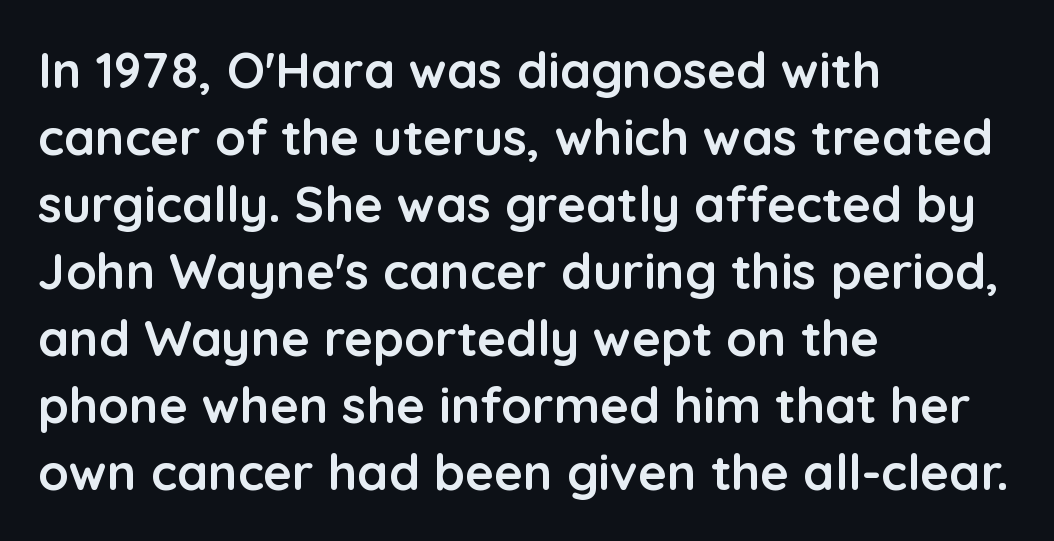
Q: Is the text bold? A: Yes.
Q: Is the text italic (slanted)? A: No, it is upright.
Q: Is the typeface a serif or a sans-serif typeface? A: Sans-serif.
Q: Is the text underlined? A: No.
Q: How is the paragraph aligned? A: Left-aligned.
Q: Is the spacing between letters normal or unusually wide? A: Normal.
Q: Is the spacing between lines tight, normal or loose? A: Normal.
Q: Width (condensed, normal, or wide)? A: Normal.
Q: Stroke contrast? A: Low.
Q: x-height? A: Medium.
Q: Monospaced? A: No.
